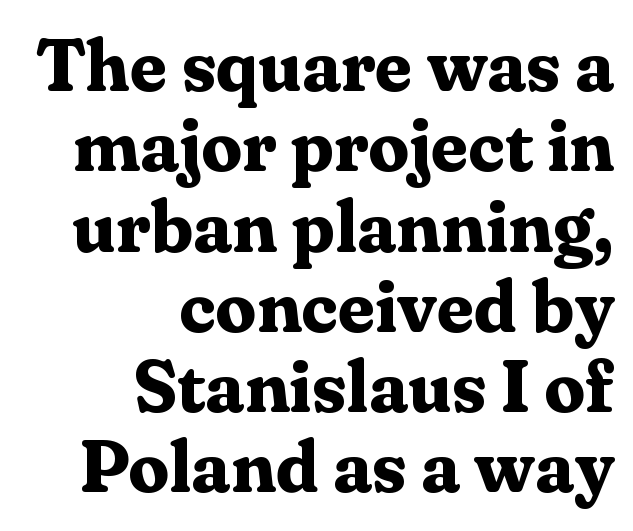
The image shows 73 px bold serif type, upright; set right-aligned, tight line spacing (1.1x), normal letter spacing, not underlined; medium stroke contrast and a medium x-height.
